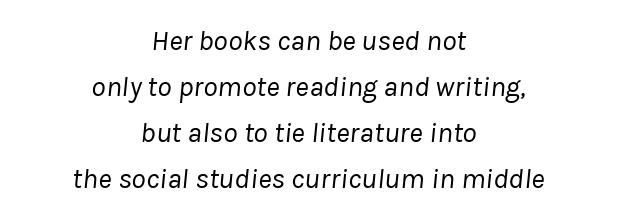
Q: Is the text bold? A: No.
Q: Is the text italic (slanted)? A: Yes, it leans right by about 8 degrees.
Q: Is the text underlined? A: No.
Q: How is the paragraph aligned? A: Centered.
Q: Is the spacing between letters normal or unusually wide? A: Normal.
Q: Is the spacing between lines tight, normal or loose? A: Normal.
Q: Width (condensed, normal, or wide)? A: Normal.
Q: Stroke contrast? A: Low.
Q: x-height? A: Medium.
Q: Monospaced? A: No.
